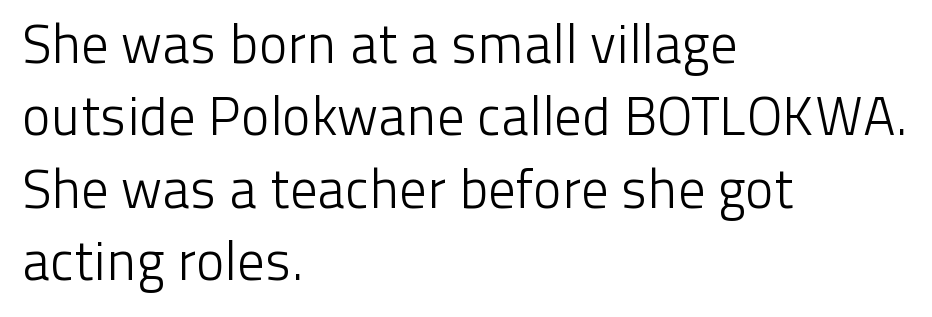
Q: Is the text bold? A: No.
Q: Is the text italic (slanted)? A: No, it is upright.
Q: Is the typeface a serif or a sans-serif typeface? A: Sans-serif.
Q: Is the text underlined? A: No.
Q: How is the paragraph aligned? A: Left-aligned.
Q: Is the spacing between letters normal or unusually wide? A: Normal.
Q: Is the spacing between lines tight, normal or loose? A: Normal.
Q: Width (condensed, normal, or wide)? A: Normal.
Q: Stroke contrast? A: Low.
Q: x-height? A: Medium.
Q: Monospaced? A: No.
